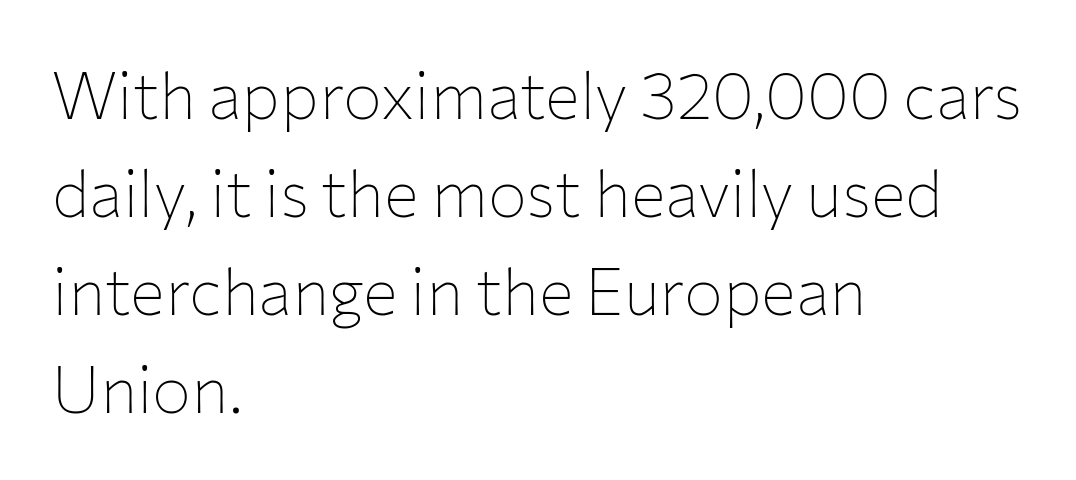
The image shows 65 px thin sans-serif type, upright; set left-aligned, normal line spacing (1.51x), normal letter spacing, not underlined; low stroke contrast and a medium x-height.
